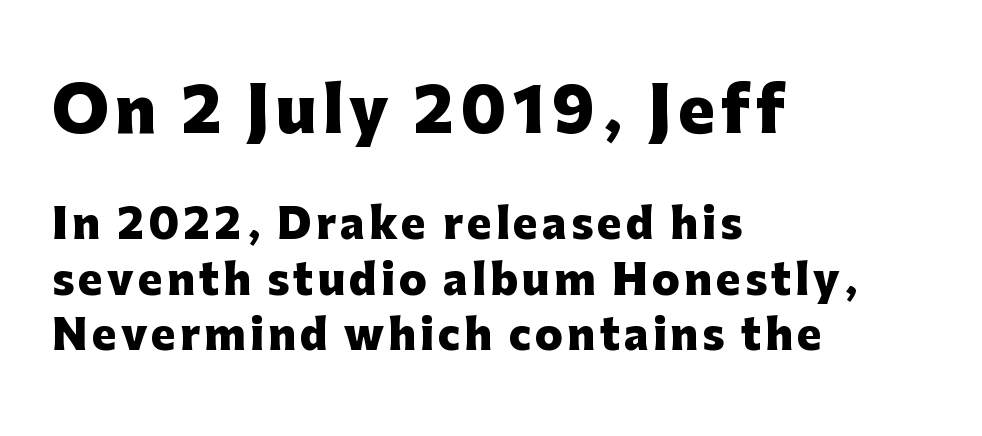
The image shows 61 px heavy sans-serif type, upright; set left-aligned, normal line spacing (1.36x), not underlined; the first (top) block is 1.49x larger; low stroke contrast and a medium x-height.
